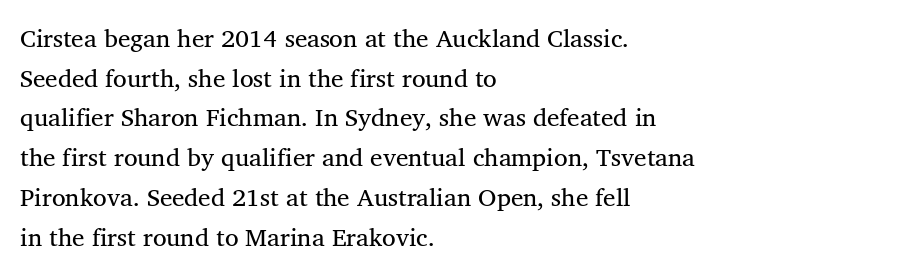
Q: Is the text bold? A: No.
Q: Is the text underlined? A: No.
Q: How is the paragraph aligned? A: Left-aligned.
Q: Is the spacing between letters normal or unusually wide? A: Normal.
Q: Is the spacing between lines tight, normal or loose? A: Normal.
